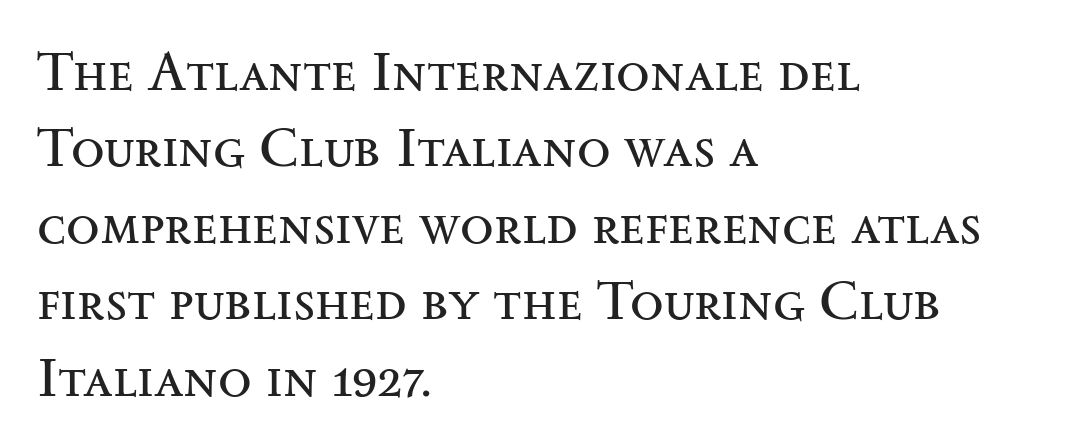
{"serif": "yes", "italic": "no", "bold": "no", "weight": "regular", "width": "wide", "stroke_contrast": "medium", "x_height": "small", "monospaced": "no", "underline": "no", "align": "left", "line_spacing": "normal", "line_spacing_ratio": 1.39, "letter_spacing": "normal", "letter_spacing_em": 0.0, "glyph_px": 55}
